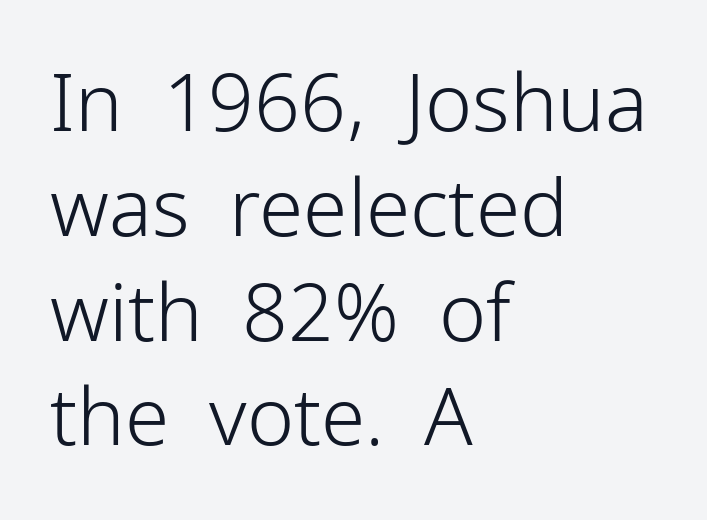
{"serif": "no", "italic": "no", "bold": "no", "weight": "light", "width": "normal", "stroke_contrast": "low", "x_height": "medium", "monospaced": "no", "underline": "no", "align": "left", "line_spacing": "normal", "line_spacing_ratio": 1.31, "letter_spacing": "normal", "letter_spacing_em": 0.0, "glyph_px": 80}
